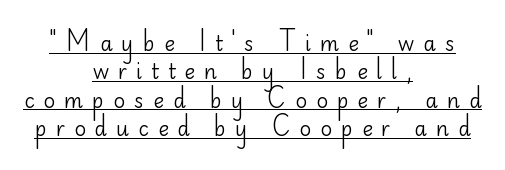
Q: Is the text bold? A: No.
Q: Is the text italic (slanted)? A: No, it is upright.
Q: Is the text underlined? A: Yes.
Q: How is the paragraph aligned? A: Centered.
Q: Is the spacing between letters normal or unusually wide? A: Unusually wide.
Q: Is the spacing between lines tight, normal or loose? A: Normal.
